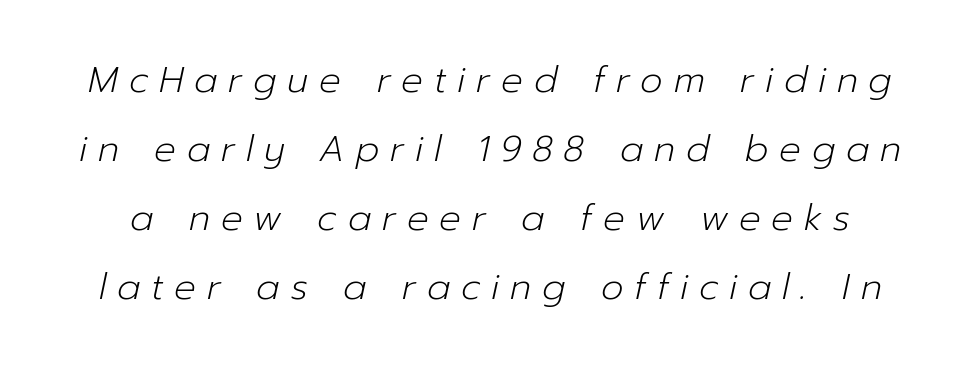
{"italic": "yes", "lean": "right", "slant_degrees": 12, "bold": "no", "weight": "light", "width": "normal", "stroke_contrast": "low", "x_height": "medium", "monospaced": "no", "underline": "no", "line_spacing": "loose", "line_spacing_ratio": 1.92, "letter_spacing": "wide", "letter_spacing_em": 0.3, "glyph_px": 36}
